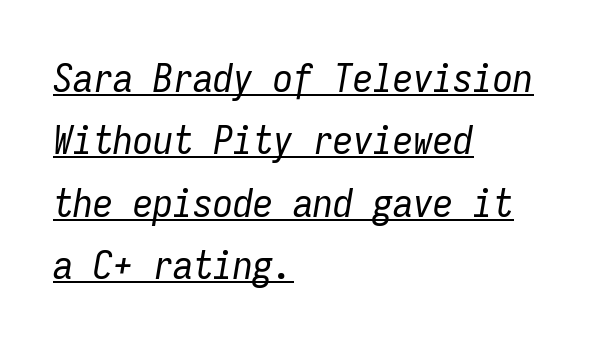
Q: Is the text bold? A: No.
Q: Is the text italic (slanted)? A: Yes, it leans right by about 9 degrees.
Q: Is the text underlined? A: Yes.
Q: How is the paragraph aligned? A: Left-aligned.
Q: Is the spacing between letters normal or unusually wide? A: Normal.
Q: Is the spacing between lines tight, normal or loose? A: Normal.
Q: Width (condensed, normal, or wide)? A: Condensed.
Q: Stroke contrast? A: Low.
Q: x-height? A: Medium.
Q: Monospaced? A: Yes.
